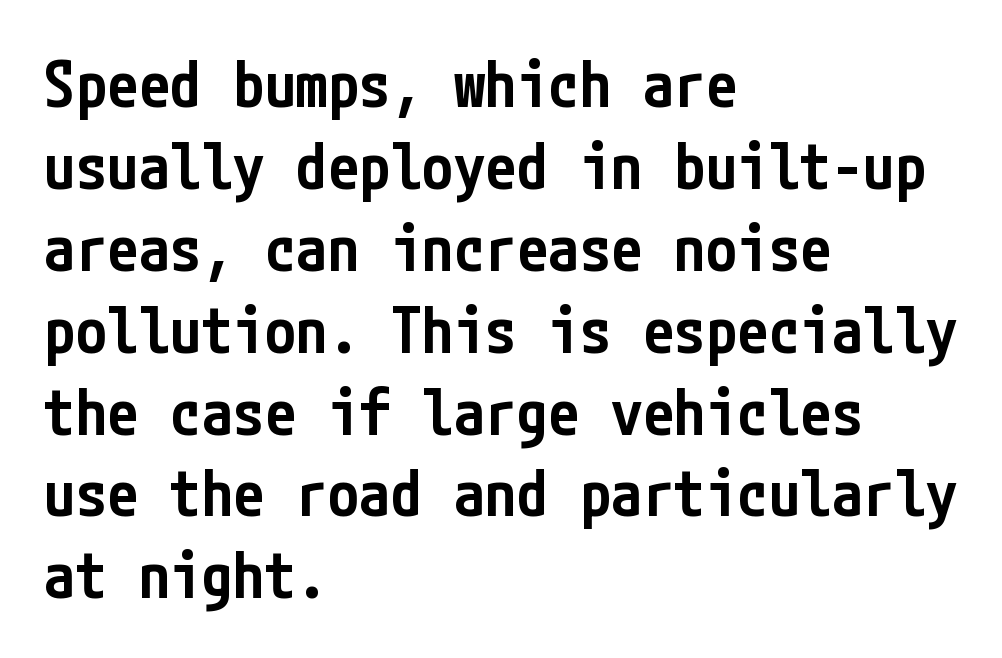
Q: Is the text bold? A: Semi-bold.
Q: Is the text italic (slanted)? A: No, it is upright.
Q: Is the typeface a serif or a sans-serif typeface? A: Sans-serif.
Q: Is the text underlined? A: No.
Q: How is the paragraph aligned? A: Left-aligned.
Q: Is the spacing between letters normal or unusually wide? A: Normal.
Q: Is the spacing between lines tight, normal or loose? A: Normal.
Q: Width (condensed, normal, or wide)? A: Condensed.
Q: Stroke contrast? A: Low.
Q: x-height? A: Medium.
